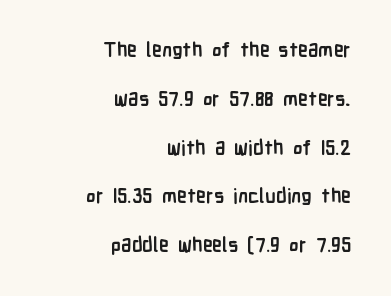
Q: Is the text bold? A: Yes.
Q: Is the text italic (slanted)? A: No, it is upright.
Q: Is the text underlined? A: No.
Q: How is the paragraph aligned? A: Right-aligned.
Q: Is the spacing between letters normal or unusually wide? A: Normal.
Q: Is the spacing between lines tight, normal or loose? A: Loose.
